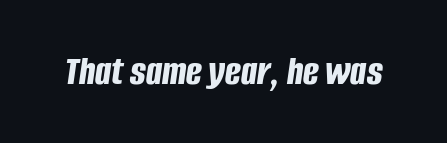
Q: Is the text bold? A: Yes.
Q: Is the text italic (slanted)? A: Yes, it leans right by about 8 degrees.
Q: Is the text underlined? A: No.
Q: Is the spacing between letters normal or unusually wide? A: Normal.
Q: Width (condensed, normal, or wide)? A: Condensed.
Q: Stroke contrast? A: Low.
Q: x-height? A: Large.
Q: Monospaced? A: No.
